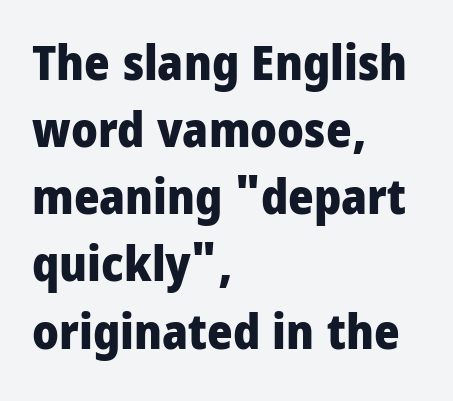
The image shows 49 px heavy, condensed sans-serif type, upright; set left-aligned, normal line spacing (1.37x), normal letter spacing, not underlined; low stroke contrast and a large x-height.
